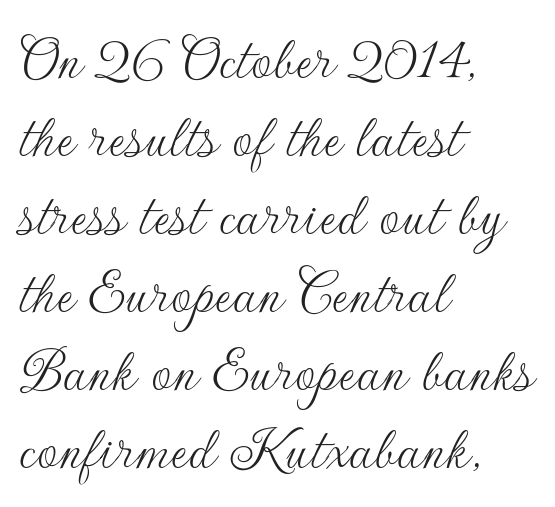
Q: Is the text bold? A: No.
Q: Is the text italic (slanted)? A: Yes.
Q: Is the typeface a serif or a sans-serif typeface? A: Sans-serif.
Q: Is the text underlined? A: No.
Q: How is the paragraph aligned? A: Left-aligned.
Q: Is the spacing between letters normal or unusually wide? A: Normal.
Q: Width (condensed, normal, or wide)? A: Normal.
Q: Stroke contrast? A: Low.
Q: x-height? A: Small.
Q: Monospaced? A: No.
